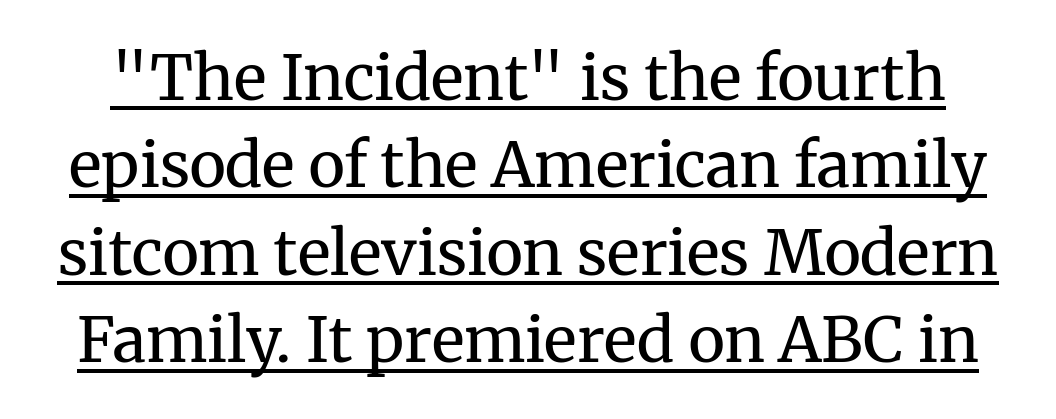
Leading matches the norm, producing a regular column. Serifs: yes, visible at the terminals of the letterforms. Caption: standard tracking, unaltered. Stem width sits at or under what a default text font uses.
